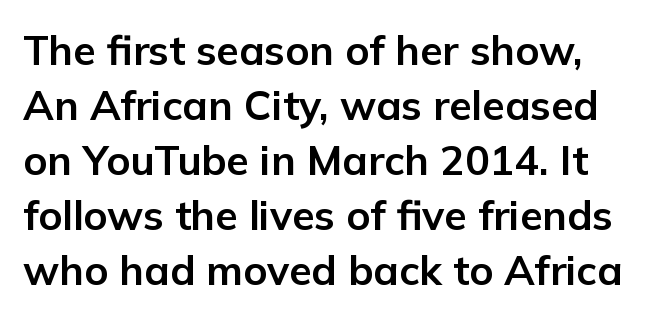
{"serif": "no", "italic": "no", "bold": "yes", "weight": "bold", "width": "normal", "stroke_contrast": "low", "x_height": "medium", "monospaced": "no", "underline": "no", "line_spacing": "normal", "line_spacing_ratio": 1.34, "letter_spacing": "normal", "letter_spacing_em": 0.0, "glyph_px": 41}
